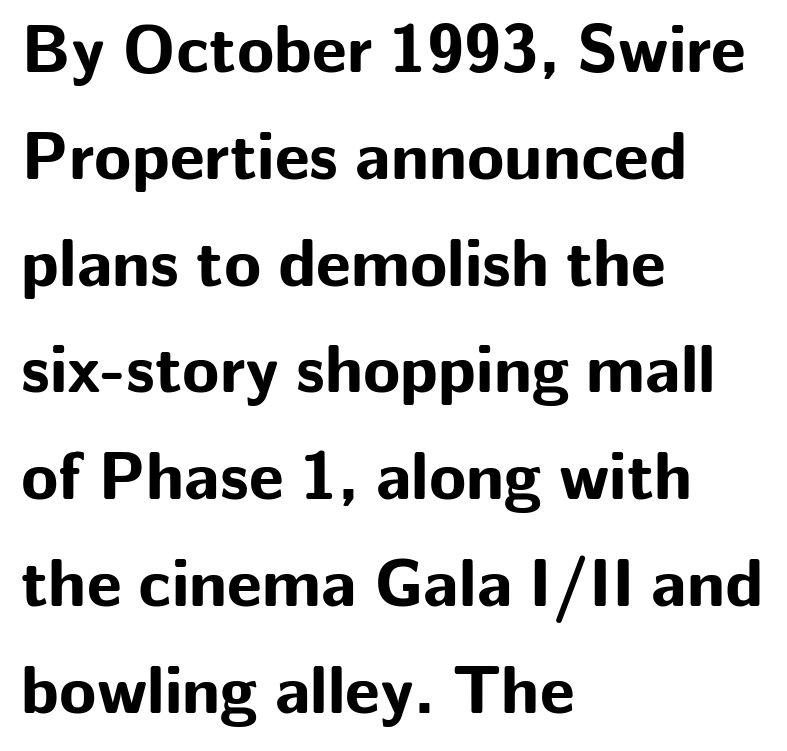
The image shows 68 px bold sans-serif type, upright; set left-aligned, normal line spacing (1.57x), normal letter spacing, not underlined; low stroke contrast and a medium x-height.
